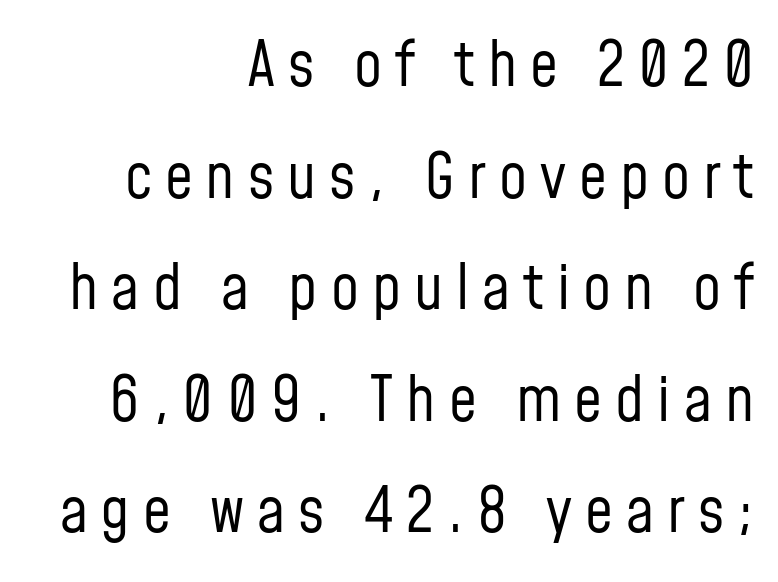
The specimen omits any rule beneath the text block's lines. I'd call this a sans setting — the letters go barefoot. Line endings align vertically; line beginnings do not. Character widths vary here, with narrow letters taking less room than wide ones.
